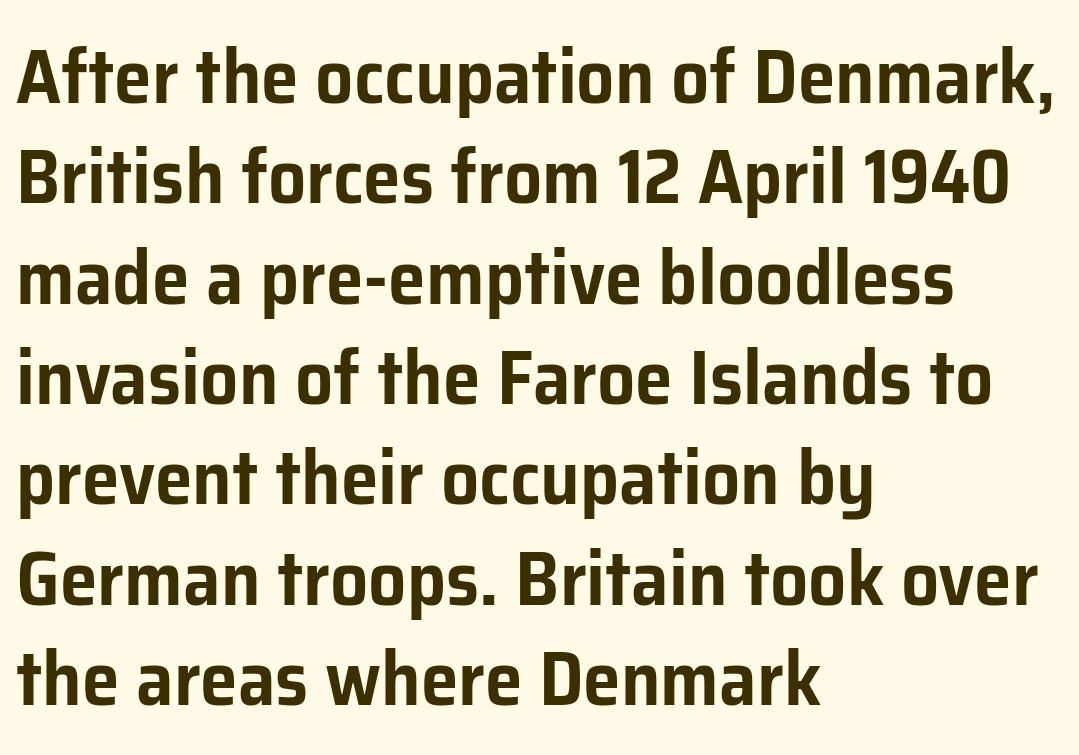
Q: Is the text italic (slanted)? A: No, it is upright.
Q: Is the typeface a serif or a sans-serif typeface? A: Sans-serif.
Q: Is the text underlined? A: No.
Q: How is the paragraph aligned? A: Left-aligned.
Q: Is the spacing between letters normal or unusually wide? A: Normal.
Q: Is the spacing between lines tight, normal or loose? A: Normal.
Q: Width (condensed, normal, or wide)? A: Normal.
Q: Stroke contrast? A: Low.
Q: x-height? A: Medium.
Q: Monospaced? A: No.
